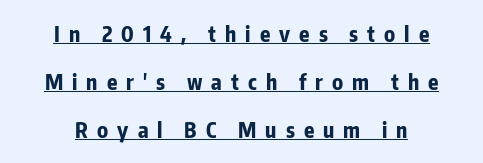
Q: Is the text bold? A: Yes.
Q: Is the text italic (slanted)? A: No, it is upright.
Q: Is the text underlined? A: Yes.
Q: How is the paragraph aligned? A: Centered.
Q: Is the spacing between letters normal or unusually wide? A: Unusually wide.
Q: Is the spacing between lines tight, normal or loose? A: Loose.
